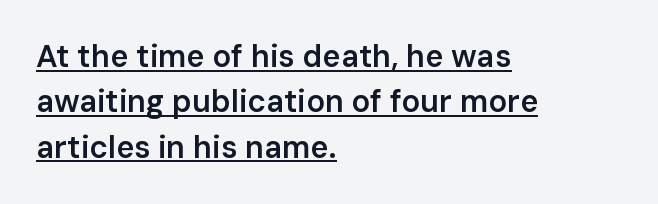
The image shows 31 px semibold sans-serif type, upright; set left-aligned, normal line spacing (1.46x), normal letter spacing, underlined; low stroke contrast and a medium x-height.
